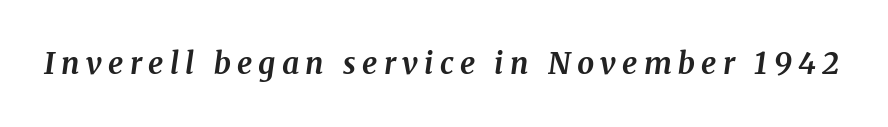
The image shows 30 px bold serif type, italic (leaning right); set unusually wide letter spacing (+0.21 em), not underlined; medium stroke contrast and a medium x-height.
